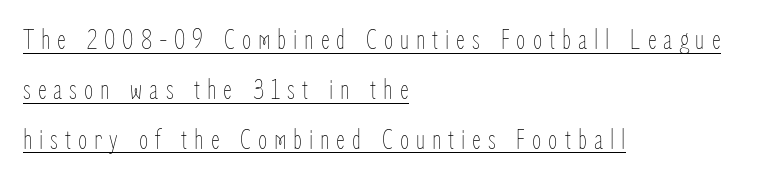
The image shows 30 px thin, condensed type, upright; set left-aligned, normal line spacing (1.66x), unusually wide letter spacing (+0.23 em), underlined; low stroke contrast and a medium x-height.
